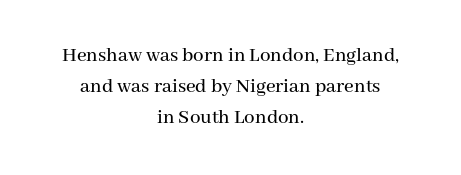
The type sits square on the baseline with zero lean. The passage shown is not underscored anywhere. The horizontal fit of the characters is conventional and even. The lines in this sample share a center point and differ in where they start and stop. The leading is moderate, giving the passage an even texture.
